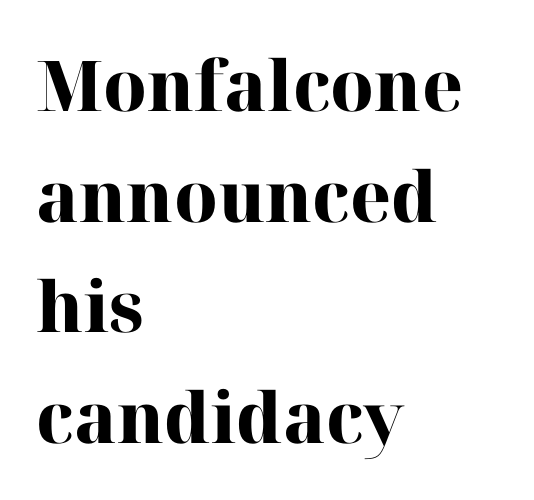
The image shows 70 px heavy serif type, upright; set left-aligned, normal line spacing (1.58x), normal letter spacing, not underlined; high stroke contrast and a medium x-height.
